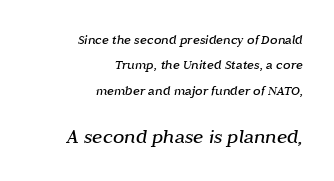
The image shows 21 px text type, italic (leaning right); set right-aligned, line spacing 1.82x, normal letter spacing, not underlined; the second (bottom) block is 1.5x larger.
